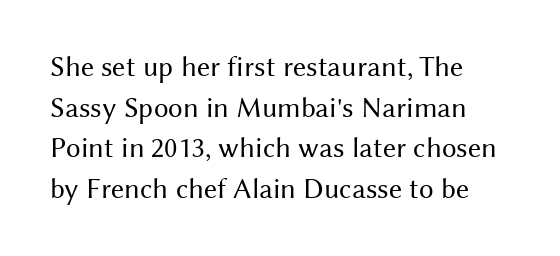
Q: Is the text bold? A: No.
Q: Is the text italic (slanted)? A: No, it is upright.
Q: Is the typeface a serif or a sans-serif typeface? A: Sans-serif.
Q: Is the text underlined? A: No.
Q: How is the paragraph aligned? A: Left-aligned.
Q: Is the spacing between letters normal or unusually wide? A: Normal.
Q: Is the spacing between lines tight, normal or loose? A: Normal.
Q: Width (condensed, normal, or wide)? A: Normal.
Q: Stroke contrast? A: Medium.
Q: x-height? A: Medium.
Q: Monospaced? A: No.
